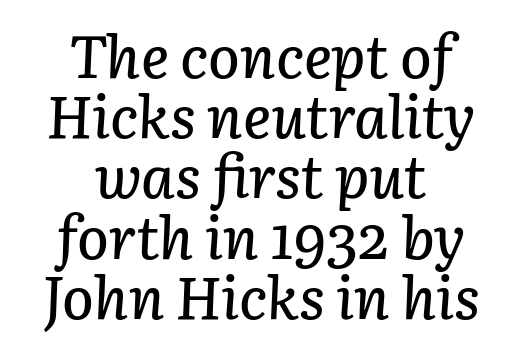
{"italic": "yes", "lean": "right", "slant_degrees": 3, "width": "normal", "stroke_contrast": "low", "x_height": "medium", "monospaced": "no", "underline": "no", "align": "center", "line_spacing": "tight", "line_spacing_ratio": 1.02, "letter_spacing": "normal", "letter_spacing_em": 0.0, "glyph_px": 59}
